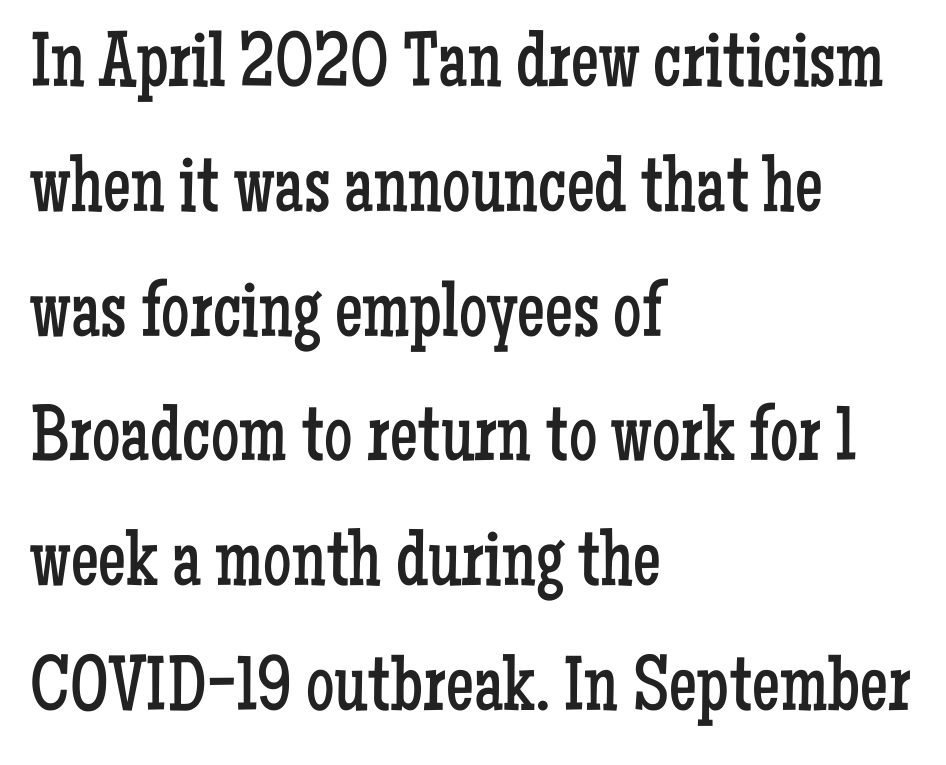
The image shows 79 px regular-weight, condensed serif type, upright; set left-aligned, normal line spacing (1.58x), normal letter spacing, not underlined; low stroke contrast and a medium x-height.
